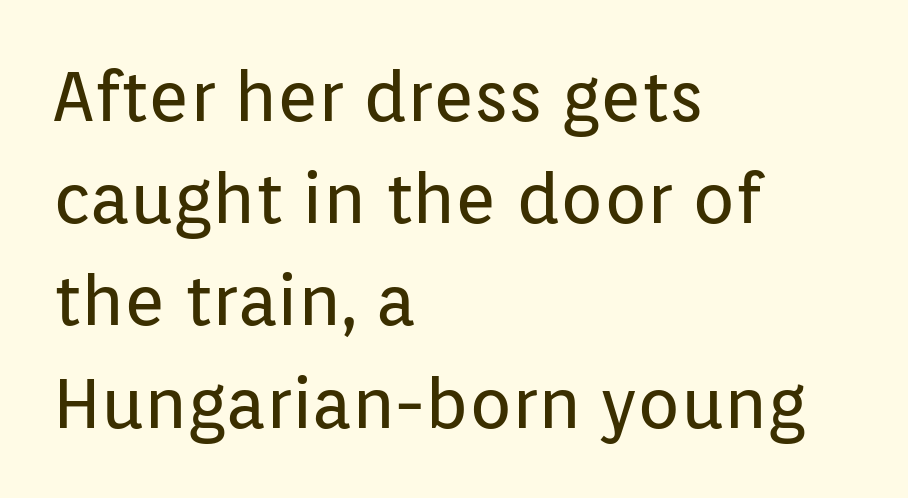
Do the characters align in a grid? No, the font is proportional. Words float on clear page, feet unadorned. The paragraph has a hard left edge and a soft right edge. How would I describe the line gaps? Plain and ordinary. No letter is thick-stroked: the sample isn't bold.
